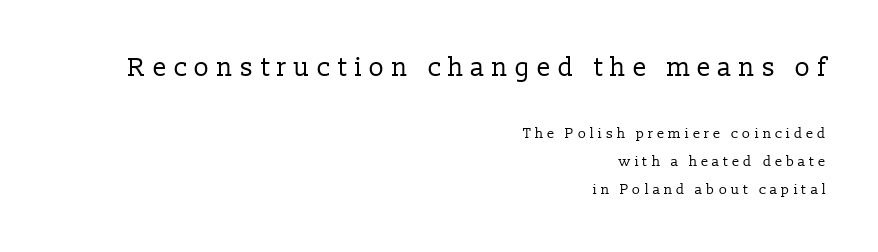
Here the first block reads like a headline and the second like body copy. Vertical strokes here are truly vertical. Stems and bowls with no extra thickness — not bold. The typesetter chose a ragged-left arrangement here. You could only call the tracking loose — the letters float apart. Any mark beneath the type? The region is blank.
